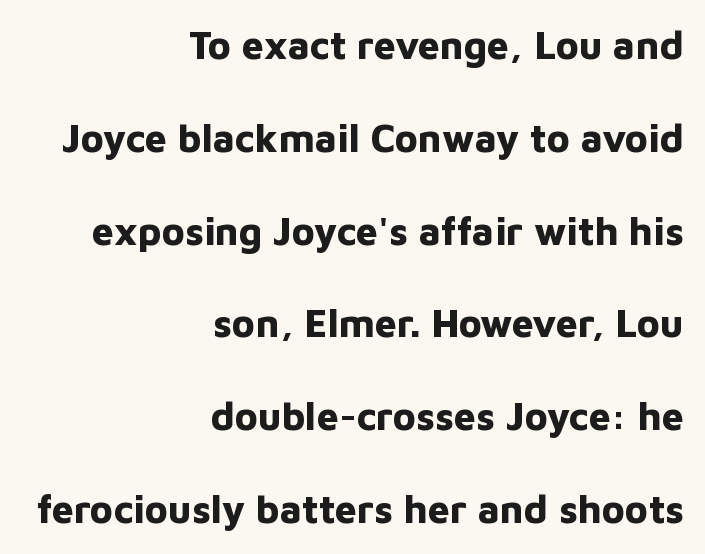
Q: Is the text bold? A: Yes.
Q: Is the text italic (slanted)? A: No, it is upright.
Q: Is the typeface a serif or a sans-serif typeface? A: Sans-serif.
Q: Is the text underlined? A: No.
Q: How is the paragraph aligned? A: Right-aligned.
Q: Is the spacing between letters normal or unusually wide? A: Normal.
Q: Is the spacing between lines tight, normal or loose? A: Loose.
Q: Width (condensed, normal, or wide)? A: Normal.
Q: Stroke contrast? A: Low.
Q: x-height? A: Medium.
Q: Monospaced? A: No.
